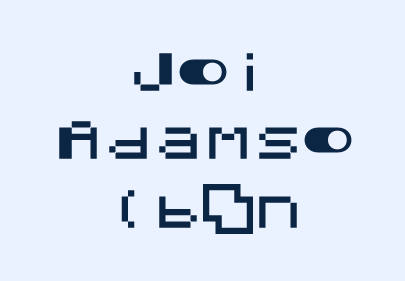
The image shows 50 px sans-serif type, upright; set centered, normal line spacing (1.37x), normal letter spacing, not underlined; medium stroke contrast and a large x-height.
